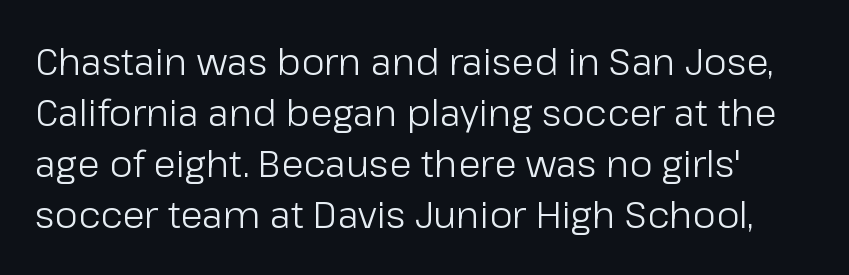
The image shows 37 px light sans-serif type, upright; set normal line spacing (1.38x), normal letter spacing, not underlined; low stroke contrast and a medium x-height.
